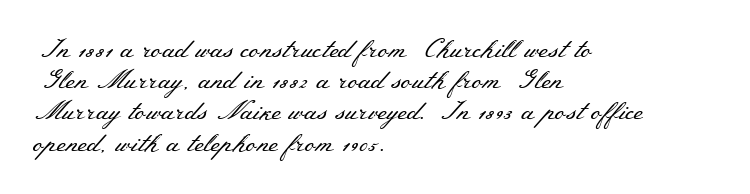
Q: Is the text bold? A: No.
Q: Is the text italic (slanted)? A: Yes.
Q: Is the text underlined? A: No.
Q: How is the paragraph aligned? A: Left-aligned.
Q: Is the spacing between letters normal or unusually wide? A: Normal.
